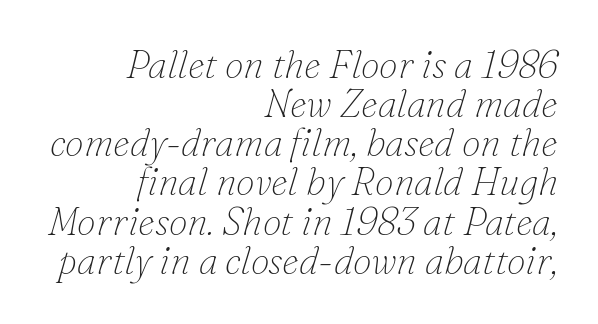
You could not count columns in this text — the font is proportionally spaced. Line endings align vertically; line beginnings do not. This block would grow much taller if given ordinary leading; it's compressed now. Nothing unusual about the tracking: characters are spaced as the font intends. Typographically, this falls in the serif category. The text carries the slant typical of an italic or oblique font.
